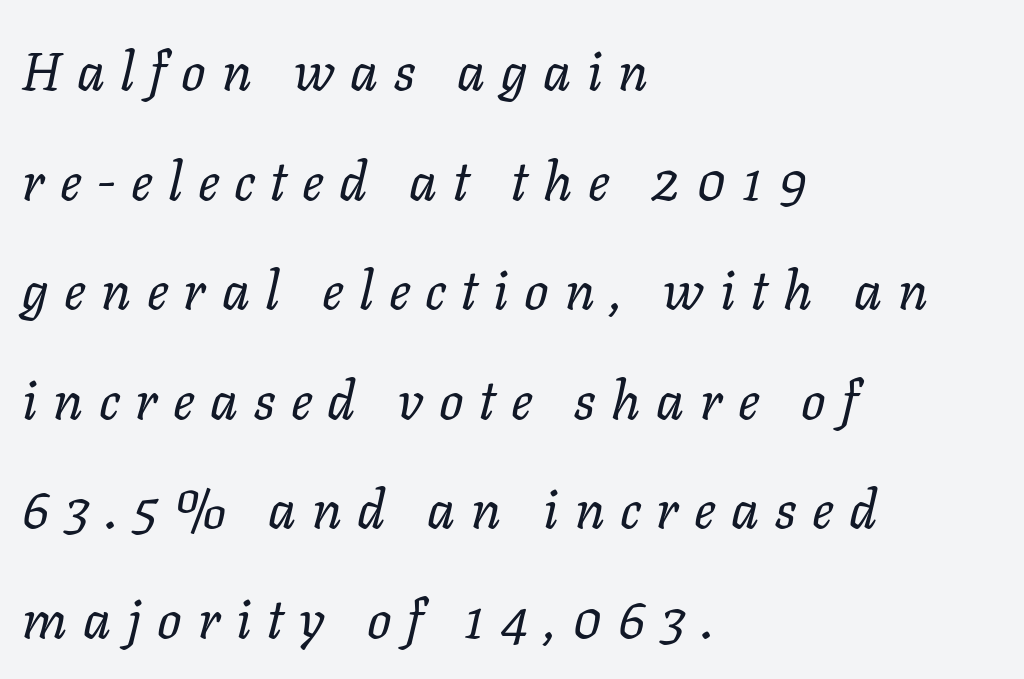
These lines are rendered in a variable-pitch font. The line texture is sparse and dotted thanks to wide tracking. The lettering tilts uniformly, giving the passage an italic look. What's the leading like? Stretched, with rows far apart. Weight: not bold — regular or lighter.
